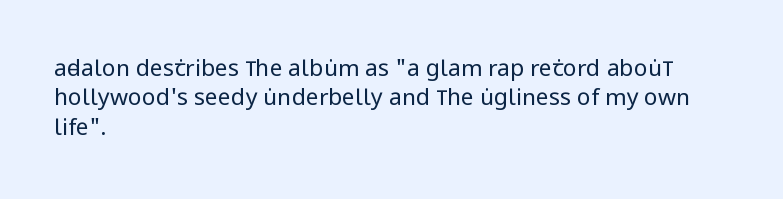
It's the straight-up-and-down kind of type. The face used here is rendered with its standard letterfit. The setting favours the left margin, as ordinary paragraphs usually do. This is not heavy type; no bold has been used. Interline gaps are of average width in this sample.
